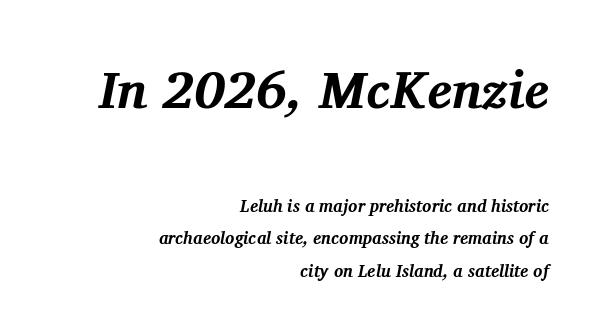
Font category for this specimen: serif. In terms of weight, the rendering is a true, heavy bold. The space beneath each line is pristine and unruled. Here the first block reads like a headline and the second like body copy.
